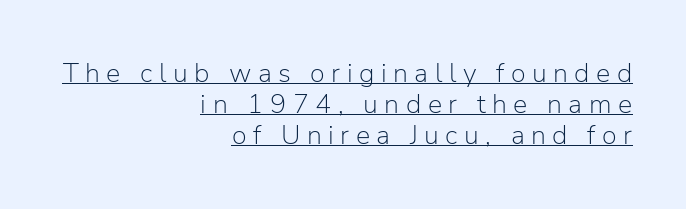
Q: Is the text bold? A: No.
Q: Is the text italic (slanted)? A: No, it is upright.
Q: Is the text underlined? A: Yes.
Q: How is the paragraph aligned? A: Right-aligned.
Q: Is the spacing between letters normal or unusually wide? A: Unusually wide.
Q: Is the spacing between lines tight, normal or loose? A: Tight.
